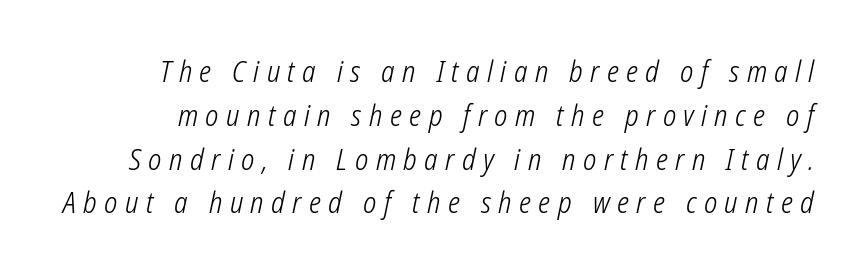
Q: Is the text bold? A: No.
Q: Is the text italic (slanted)? A: Yes, it leans right by about 12 degrees.
Q: Is the text underlined? A: No.
Q: Is the spacing between letters normal or unusually wide? A: Unusually wide.
Q: Is the spacing between lines tight, normal or loose? A: Normal.
Q: Width (condensed, normal, or wide)? A: Condensed.
Q: Stroke contrast? A: Low.
Q: x-height? A: Medium.
Q: Monospaced? A: No.
